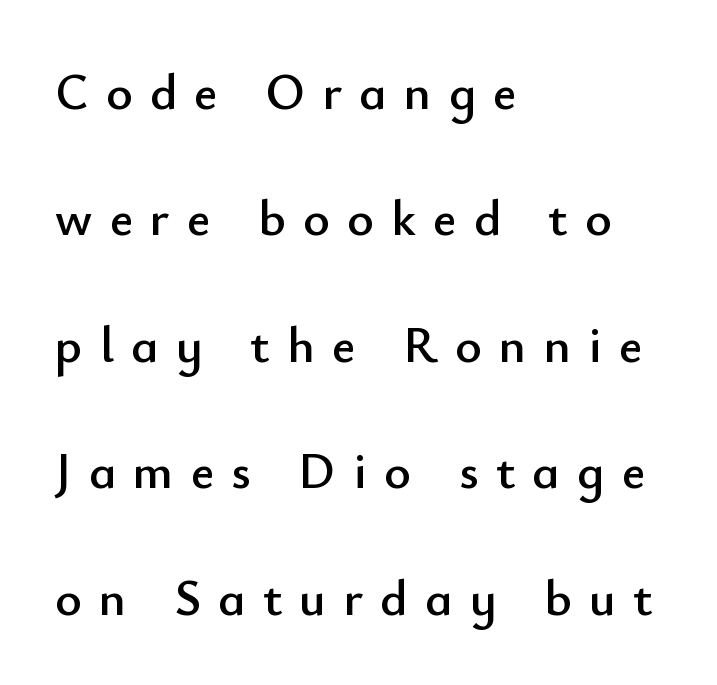
The image shows 51 px sans-serif type, upright; set left-aligned, loose line spacing (2.48x), unusually wide letter spacing (+0.34 em), not underlined; low stroke contrast and a small x-height.
